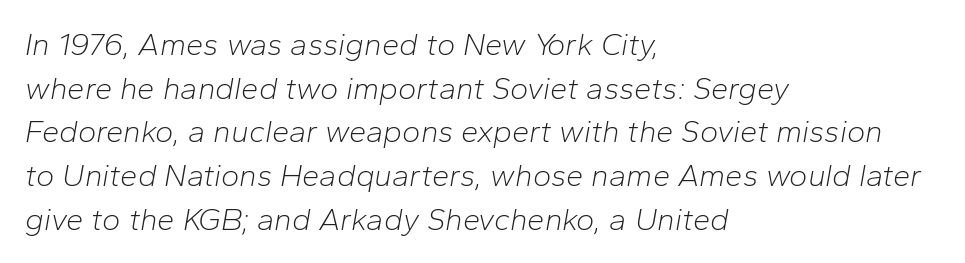
Q: Is the text bold? A: No.
Q: Is the text italic (slanted)? A: Yes, it leans right by about 10 degrees.
Q: Is the text underlined? A: No.
Q: How is the paragraph aligned? A: Left-aligned.
Q: Is the spacing between letters normal or unusually wide? A: Normal.
Q: Is the spacing between lines tight, normal or loose? A: Normal.
Q: Width (condensed, normal, or wide)? A: Normal.
Q: Stroke contrast? A: Low.
Q: x-height? A: Medium.
Q: Monospaced? A: No.
